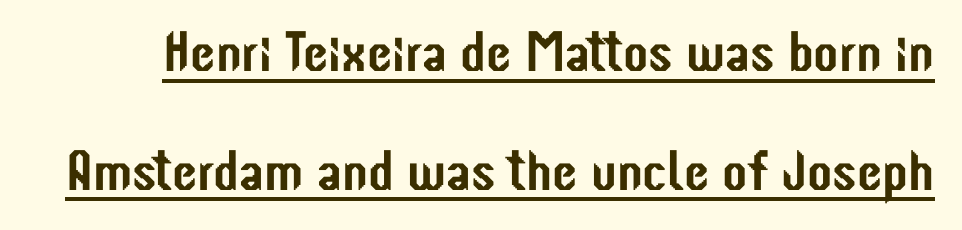
Q: Is the text italic (slanted)? A: No, it is upright.
Q: Is the typeface a serif or a sans-serif typeface? A: Sans-serif.
Q: Is the text underlined? A: Yes.
Q: Is the spacing between letters normal or unusually wide? A: Normal.
Q: Is the spacing between lines tight, normal or loose? A: Loose.
Q: Width (condensed, normal, or wide)? A: Condensed.
Q: Stroke contrast? A: Low.
Q: x-height? A: Medium.
Q: Monospaced? A: No.
